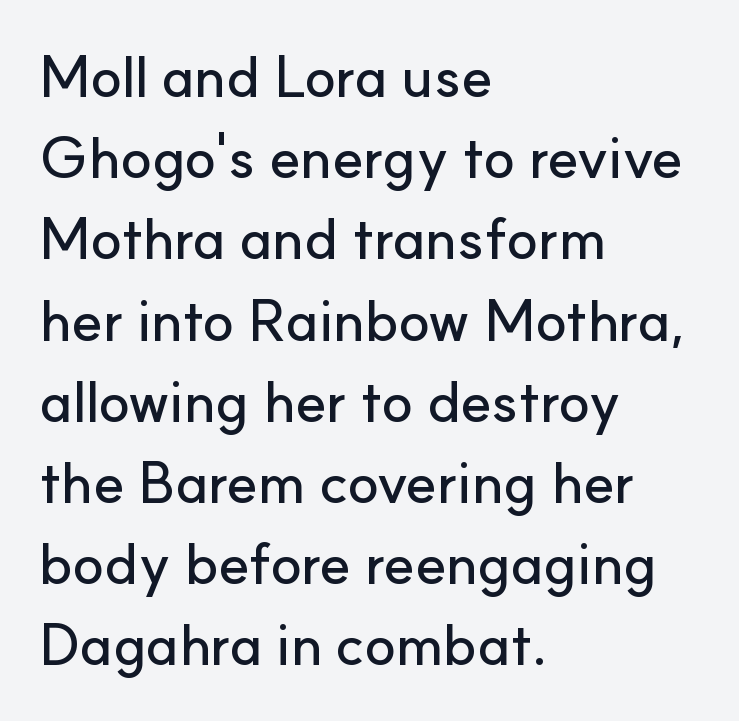
Is there much room between lines? A standard amount, neither cramped nor airy. No word sits above an underline. Do the letters lean? They stand straight. The letters carry no serifs — their stems end cleanly without finishing strokes. What stands out about the letter spacing? Nothing — it is the standard amount.
